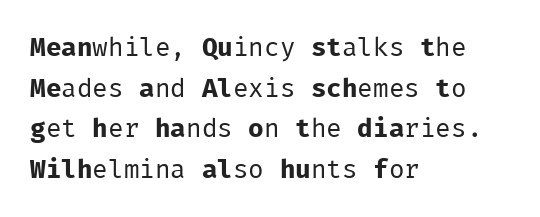
The zone under the glyphs is completely vacant. Letters have the restrained weight of plain body copy at most. Line beginnings align vertically; line endings do not. The gaps between neighbouring characters are ordinary and unremarkable.
